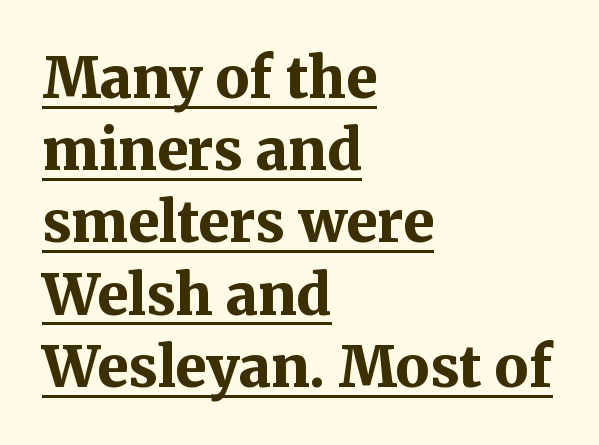
The image shows 56 px bold serif type, upright; set left-aligned, normal line spacing (1.29x), normal letter spacing, underlined; medium stroke contrast and a medium x-height.
